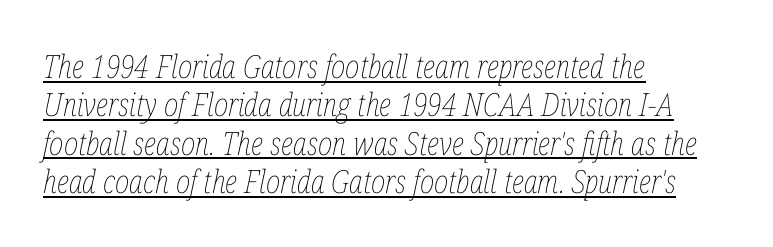
{"italic": "yes", "lean": "right", "slant_degrees": 12, "bold": "no", "weight": "thin", "width": "condensed", "stroke_contrast": "low", "x_height": "medium", "monospaced": "no", "underline": "yes", "align": "left", "line_spacing_ratio": 1.2, "letter_spacing": "normal", "letter_spacing_em": 0.0, "glyph_px": 32}
